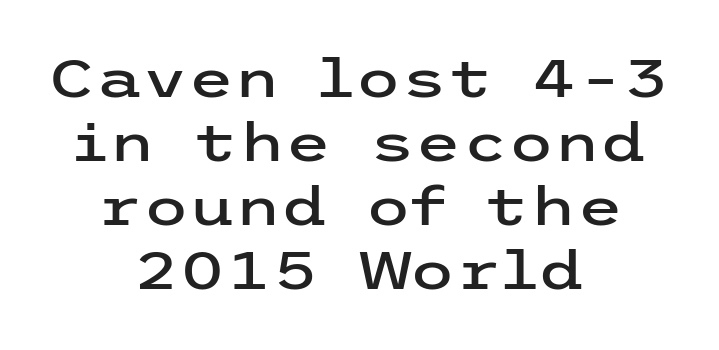
Q: Is the text italic (slanted)? A: No, it is upright.
Q: Is the typeface a serif or a sans-serif typeface? A: Sans-serif.
Q: Is the text underlined? A: No.
Q: How is the paragraph aligned? A: Centered.
Q: Is the spacing between letters normal or unusually wide? A: Normal.
Q: Width (condensed, normal, or wide)? A: Wide.
Q: Stroke contrast? A: Low.
Q: x-height? A: Medium.
